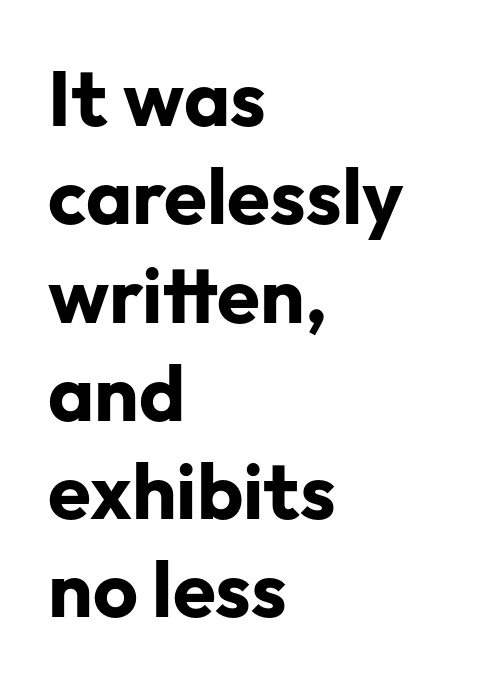
{"serif": "no", "italic": "no", "bold": "yes", "weight": "bold", "width": "normal", "stroke_contrast": "low", "x_height": "medium", "monospaced": "no", "underline": "no", "align": "left", "line_spacing": "normal", "line_spacing_ratio": 1.26, "letter_spacing": "normal", "letter_spacing_em": 0.0, "glyph_px": 78}
